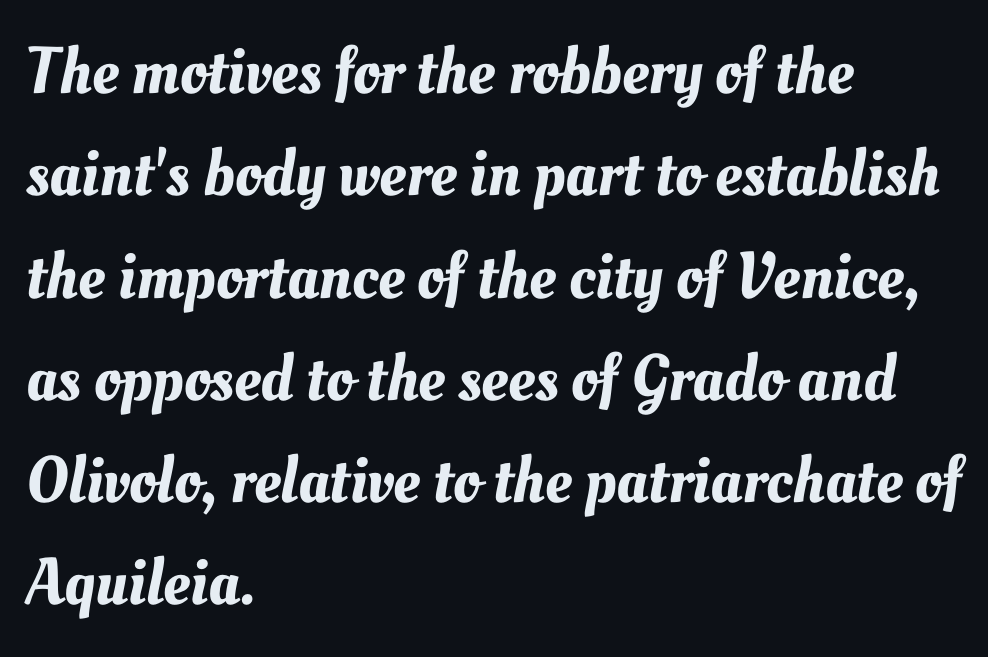
The image shows 66 px text type; set left-aligned, normal line spacing (1.55x), normal letter spacing, not underlined; medium stroke contrast and a small x-height.
